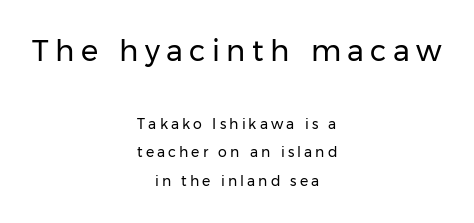
Q: Is the text bold? A: No.
Q: Is the text italic (slanted)? A: No, it is upright.
Q: Is the typeface a serif or a sans-serif typeface? A: Sans-serif.
Q: Is the text underlined? A: No.
Q: How is the paragraph aligned? A: Centered.
Q: Is the spacing between letters normal or unusually wide? A: Unusually wide.
Q: Is the spacing between lines tight, normal or loose? A: Loose.
Q: Which block of text is set in a larger size, the first (top) or the second (bottom)? A: The first (top) one.
Q: Width (condensed, normal, or wide)? A: Normal.
Q: Stroke contrast? A: Low.
Q: x-height? A: Medium.
Q: Monospaced? A: No.
